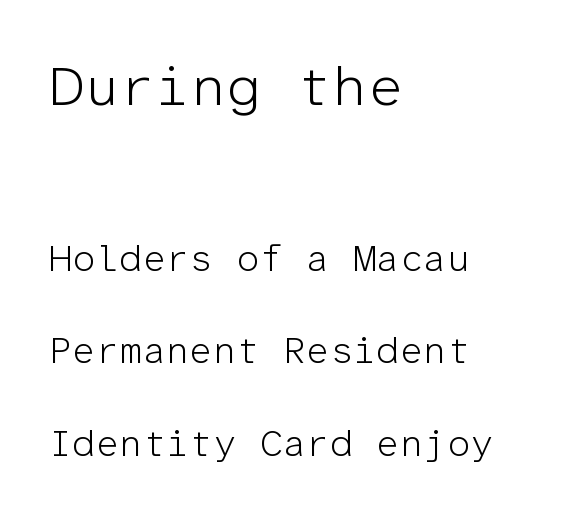
{"serif": "no", "italic": "no", "bold": "no", "weight": "light", "width": "normal", "stroke_contrast": "low", "x_height": "medium", "monospaced": "yes", "underline": "no", "align": "left", "line_spacing": "loose", "line_spacing_ratio": 2.5, "letter_spacing": "normal", "letter_spacing_em": 0.0, "larger_block": "first", "size_ratio": 1.51, "glyph_px": 56}
